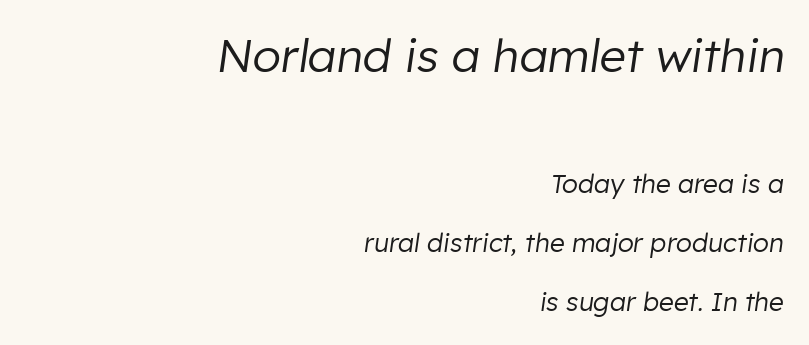
The image shows 46 px regular-weight type, italic (leaning right); set right-aligned, loose line spacing (2.27x), normal letter spacing, not underlined; the first (top) block is 1.77x larger; low stroke contrast and a medium x-height.
